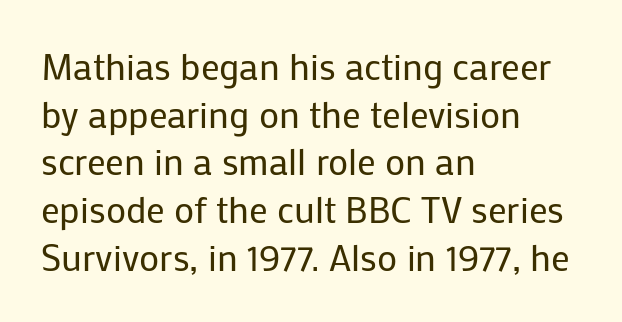
{"serif": "no", "italic": "no", "bold": "no", "weight": "regular", "width": "normal", "stroke_contrast": "low", "x_height": "medium", "monospaced": "no", "underline": "no", "align": "left", "line_spacing": "normal", "line_spacing_ratio": 1.29, "letter_spacing": "normal", "letter_spacing_em": 0.0, "glyph_px": 37}
